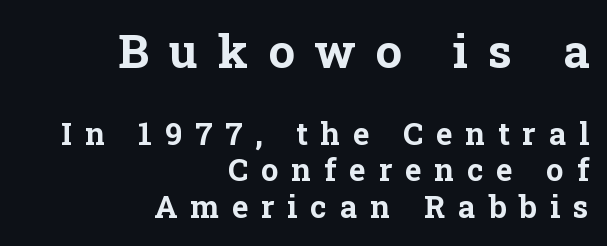
Two sizes are in play, and the larger belongs to the first block. Rule under the text: the space is simply empty. Note: serifs present on the glyphs. Upright lettering throughout.
